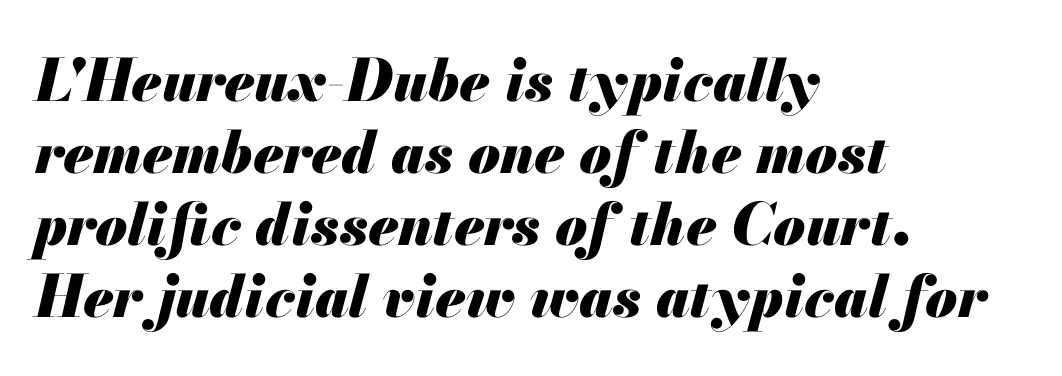
{"italic": "yes", "lean": "right", "slant_degrees": 13, "bold": "yes", "weight": "heavy", "width": "normal", "stroke_contrast": "medium", "x_height": "small", "monospaced": "no", "underline": "no", "align": "left", "line_spacing_ratio": 1.24, "letter_spacing": "normal", "letter_spacing_em": 0.0, "glyph_px": 58}
